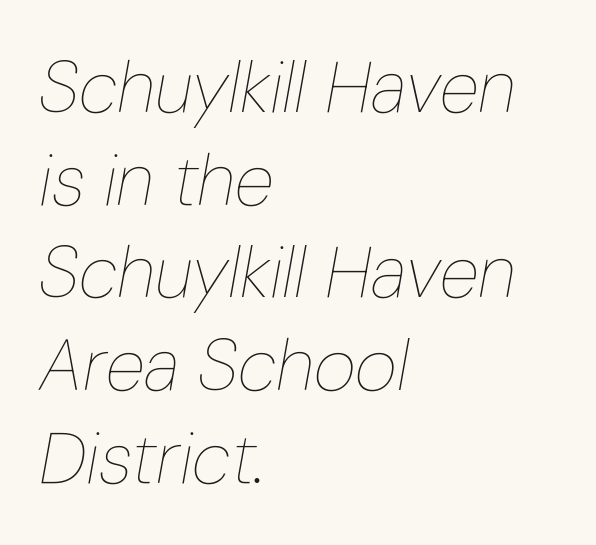
Do the characters align in a grid? No, the font is proportional. Italic: yes, the glyphs are oblique. Students, note that the glyphs here touch the page at normal intervals. The space beneath each line is pristine and unruled. The letters look calm and open, with moderate or lighter stems. This sample keeps an unexceptional amount of space between lines.
